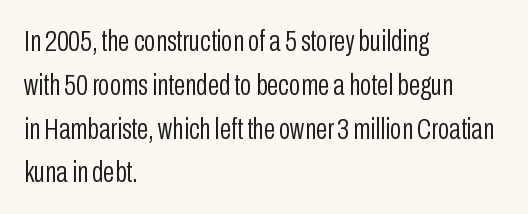
Q: Is the text bold? A: No.
Q: Is the text italic (slanted)? A: No, it is upright.
Q: Is the typeface a serif or a sans-serif typeface? A: Sans-serif.
Q: Is the text underlined? A: No.
Q: How is the paragraph aligned? A: Left-aligned.
Q: Is the spacing between letters normal or unusually wide? A: Normal.
Q: Is the spacing between lines tight, normal or loose? A: Normal.
Q: Width (condensed, normal, or wide)? A: Condensed.
Q: Stroke contrast? A: Low.
Q: x-height? A: Medium.
Q: Monospaced? A: No.
